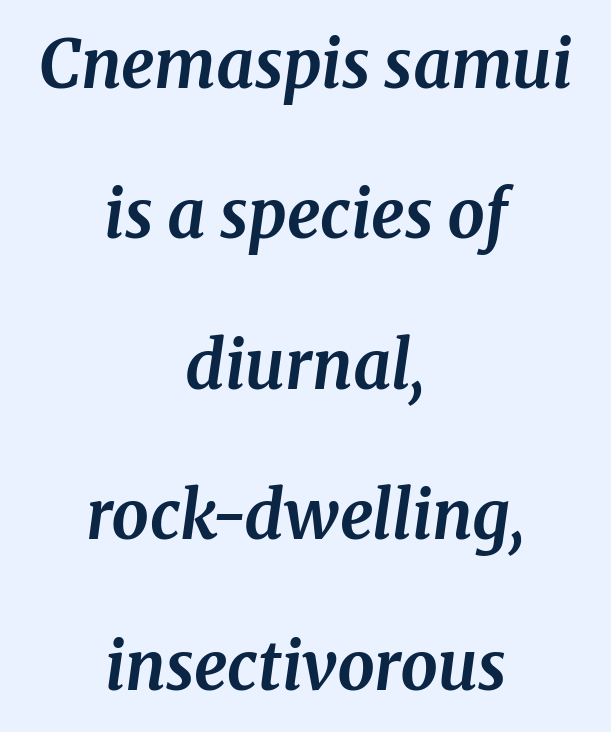
The image shows 66 px bold serif type, italic (leaning right); set centered, loose line spacing (2.28x), normal letter spacing, not underlined; medium stroke contrast and a medium x-height.
